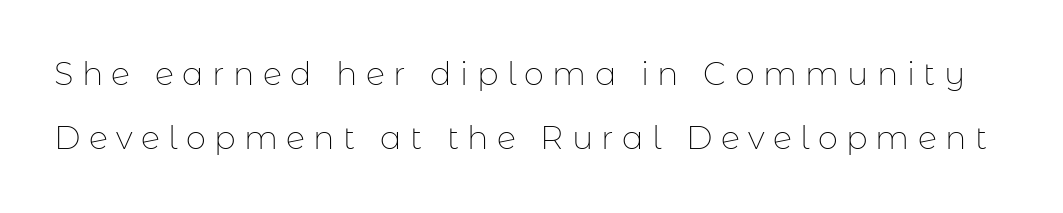
Nope, no serifs anywhere on these letters. The foot of each line stays bare and open. Notice how the stems are strictly vertical — no italics here. Looks like regular typesetting: each glyph gets only the width it needs. Each stroke keeps to a modest, everyday thickness or less. How are the letters spaced? Widely, with obvious added tracking.
